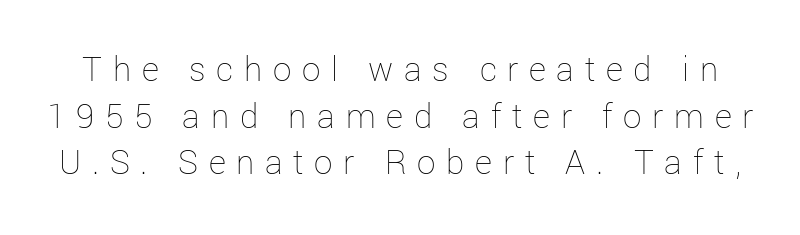
Ink coverage per letter is moderate at most. Spacing between characters has been opened up far beyond the box default. Is this a fixed-width face? No — the glyphs have proportional, varying widths. Leading: standard. Posture: upright roman. A bare baseline throughout the passage.
